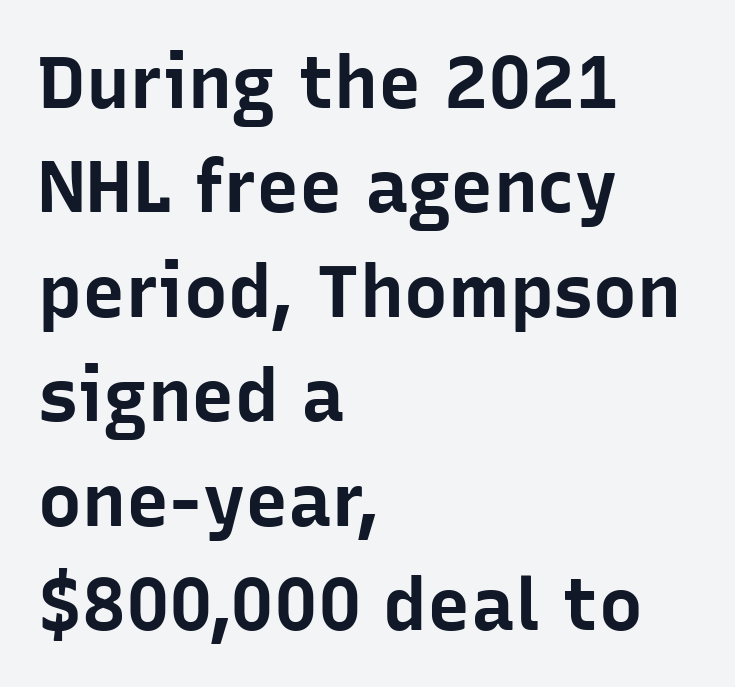
The image shows 73 px bold sans-serif type, upright; set left-aligned, normal line spacing (1.43x), normal letter spacing, not underlined; low stroke contrast and a medium x-height.
